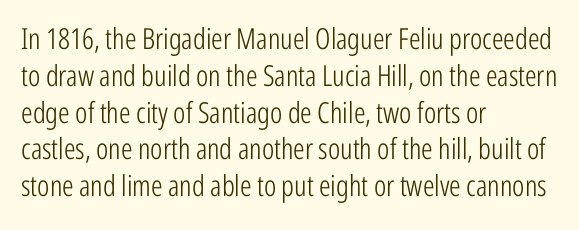
The image shows 29 px light, condensed sans-serif type, upright; set left-aligned, normal line spacing (1.27x), normal letter spacing, not underlined; low stroke contrast and a medium x-height.
